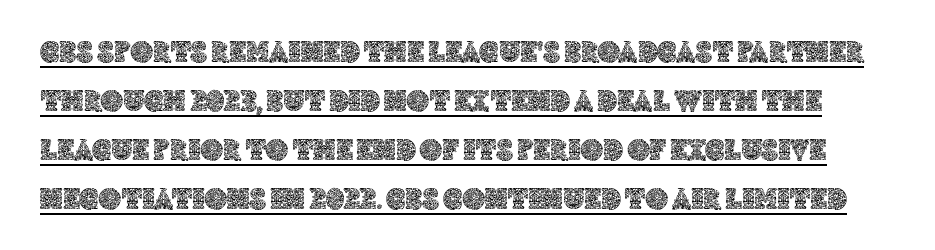
The words here are underlined. Does the leading feel generous? No, just average. The rendering keeps characters at their native spacing. The letters stand upright; this is a roman face. Think of a printed novel: that variable character pitch is what you see here.
